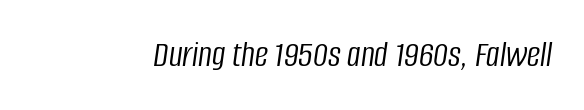
The image shows 37 px light, condensed type, italic (leaning right); set normal letter spacing, not underlined; low stroke contrast and a large x-height.
